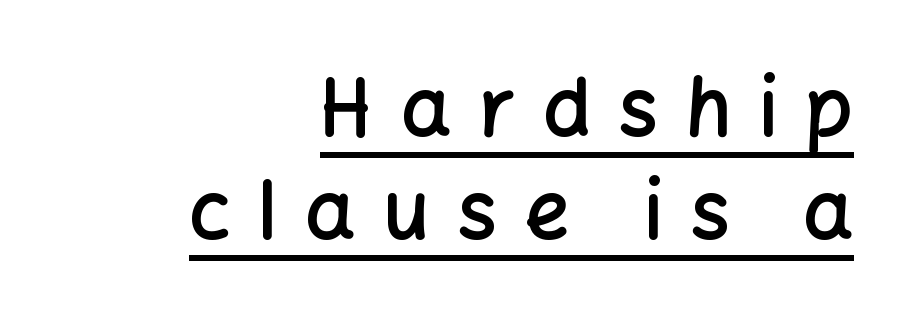
The image shows 79 px semibold sans-serif type, upright; set right-aligned, normal line spacing (1.31x), unusually wide letter spacing (+0.35 em), underlined; low stroke contrast and a medium x-height.
